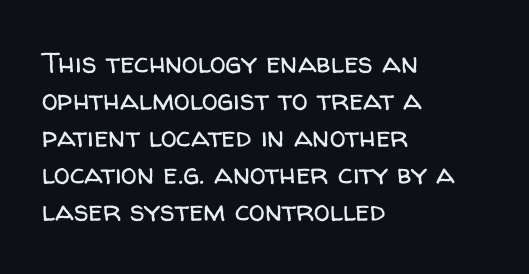
{"serif": "no", "italic": "no", "bold": "no", "weight": "regular", "width": "normal", "stroke_contrast": "low", "x_height": "medium", "monospaced": "no", "underline": "no", "align": "left", "line_spacing": "normal", "line_spacing_ratio": 1.28, "letter_spacing": "normal", "letter_spacing_em": 0.0, "glyph_px": 29}
